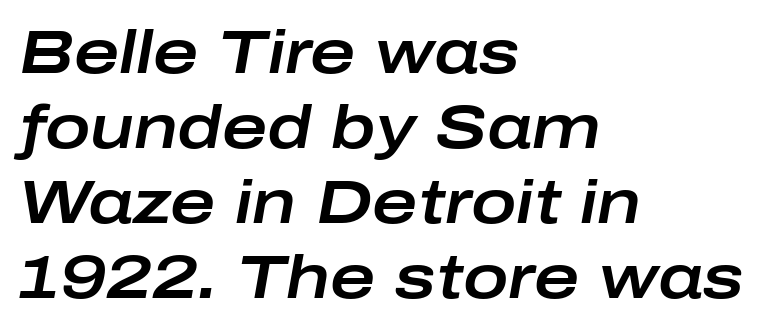
{"italic": "yes", "lean": "right", "slant_degrees": 10, "width": "wide", "stroke_contrast": "low", "x_height": "medium", "monospaced": "no", "underline": "no", "align": "left", "line_spacing_ratio": 1.23, "letter_spacing": "normal", "letter_spacing_em": 0.0, "glyph_px": 61}
